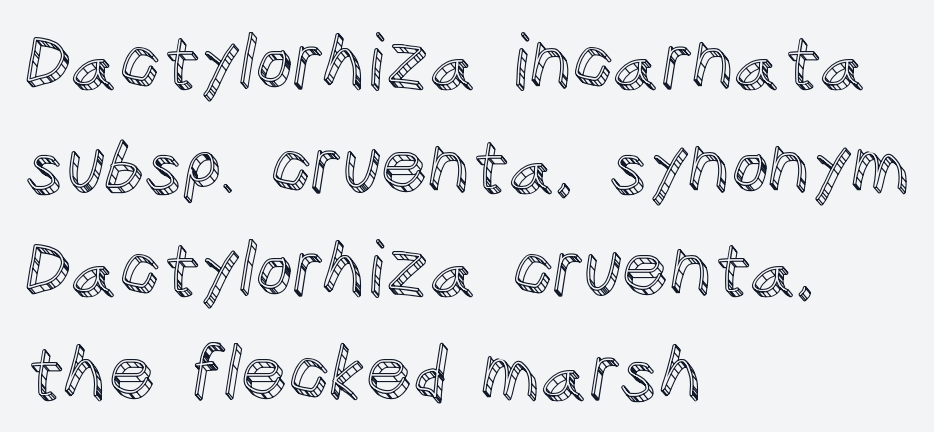
The image shows 74 px text type; set left-aligned, normal line spacing (1.4x), normal letter spacing, not underlined; a large x-height.
